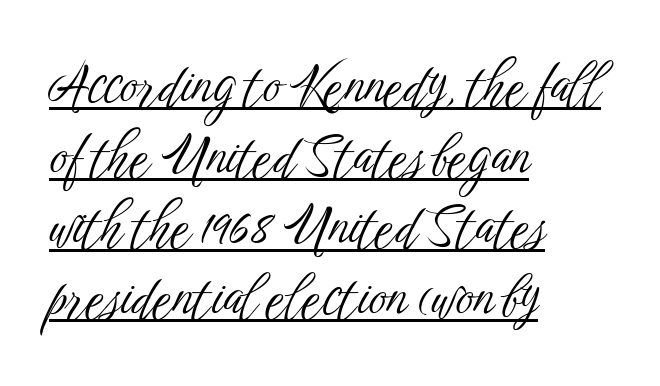
{"serif": "no", "bold": "no", "weight": "light", "width": "condensed", "stroke_contrast": "low", "x_height": "medium", "monospaced": "no", "underline": "yes", "align": "left", "line_spacing": "normal", "line_spacing_ratio": 1.31, "letter_spacing": "normal", "letter_spacing_em": 0.0, "glyph_px": 54}
